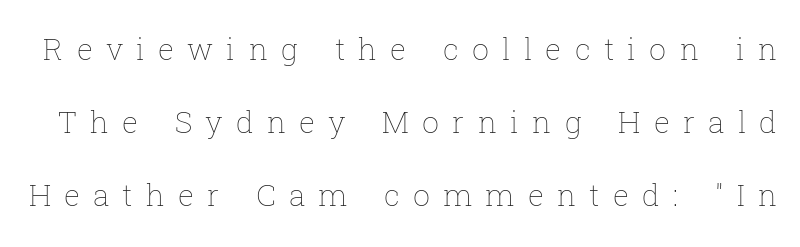
Words appear elongated and porous because spacing is wide. Note the varied advance widths — an 'i' is clearly narrower than an 'm'. Weight class: somewhere from thin through regular. Vertical strokes here are truly vertical. Glance below the letters and you will spot only blank space. The passage shown stacks its lines with a broad gap.
